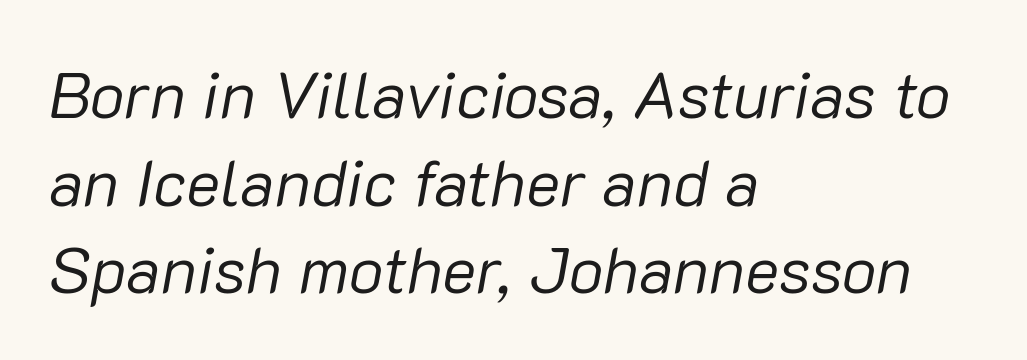
The image shows 65 px regular-weight type, italic (leaning right); set left-aligned, normal line spacing (1.35x), normal letter spacing, not underlined; low stroke contrast and a medium x-height.
